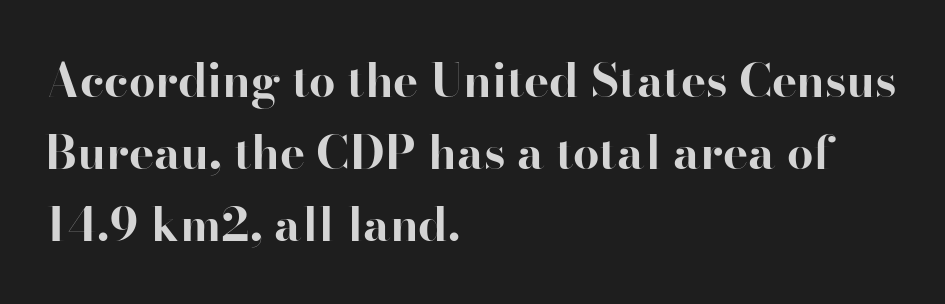
{"serif": "yes", "italic": "no", "bold": "yes", "weight": "bold", "width": "normal", "stroke_contrast": "high", "x_height": "small", "monospaced": "no", "underline": "no", "align": "left", "line_spacing": "normal", "line_spacing_ratio": 1.53, "letter_spacing": "normal", "letter_spacing_em": 0.0, "glyph_px": 47}
